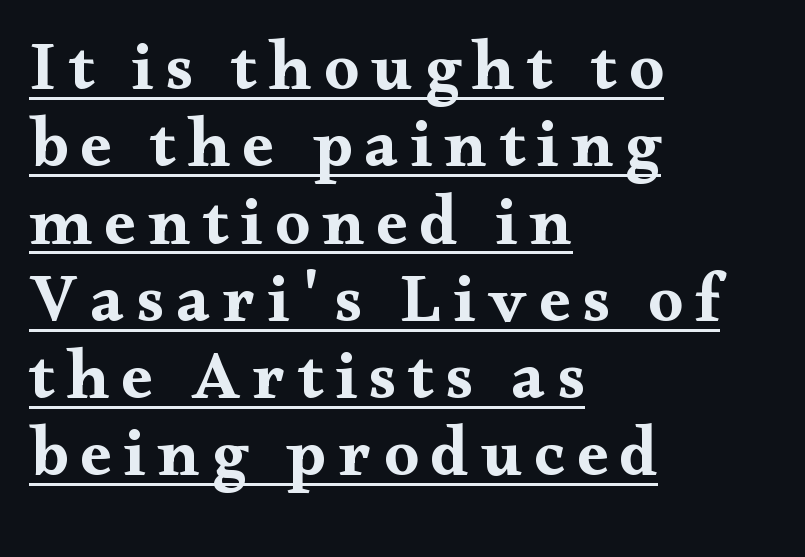
The image shows 69 px bold, wide serif type, upright; set left-aligned, tight line spacing (1.12x), underlined; medium stroke contrast and a small x-height.
